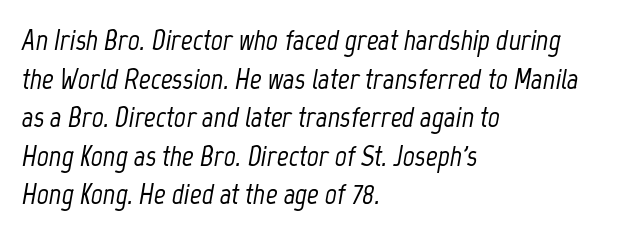
{"italic": "yes", "lean": "right", "slant_degrees": 12, "width": "condensed", "stroke_contrast": "low", "x_height": "medium", "monospaced": "no", "underline": "no", "align": "left", "line_spacing": "normal", "line_spacing_ratio": 1.33, "letter_spacing": "normal", "letter_spacing_em": 0.0, "glyph_px": 29}
